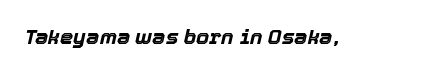
{"italic": "yes", "lean": "right", "slant_degrees": 12, "bold": "yes", "underline": "no", "letter_spacing": "normal", "letter_spacing_em": 0.0, "glyph_px": 21}
